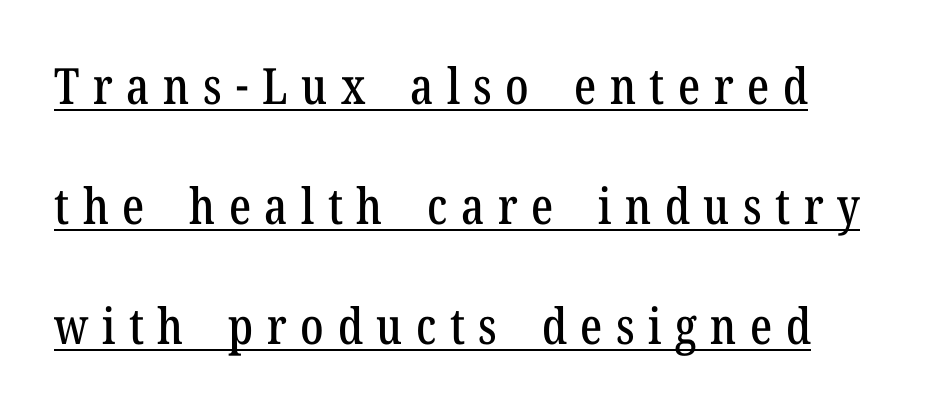
{"serif": "yes", "italic": "no", "width": "condensed", "stroke_contrast": "low", "x_height": "medium", "monospaced": "no", "underline": "yes", "align": "left", "line_spacing": "loose", "line_spacing_ratio": 2.4, "letter_spacing": "wide", "letter_spacing_em": 0.27, "glyph_px": 50}
